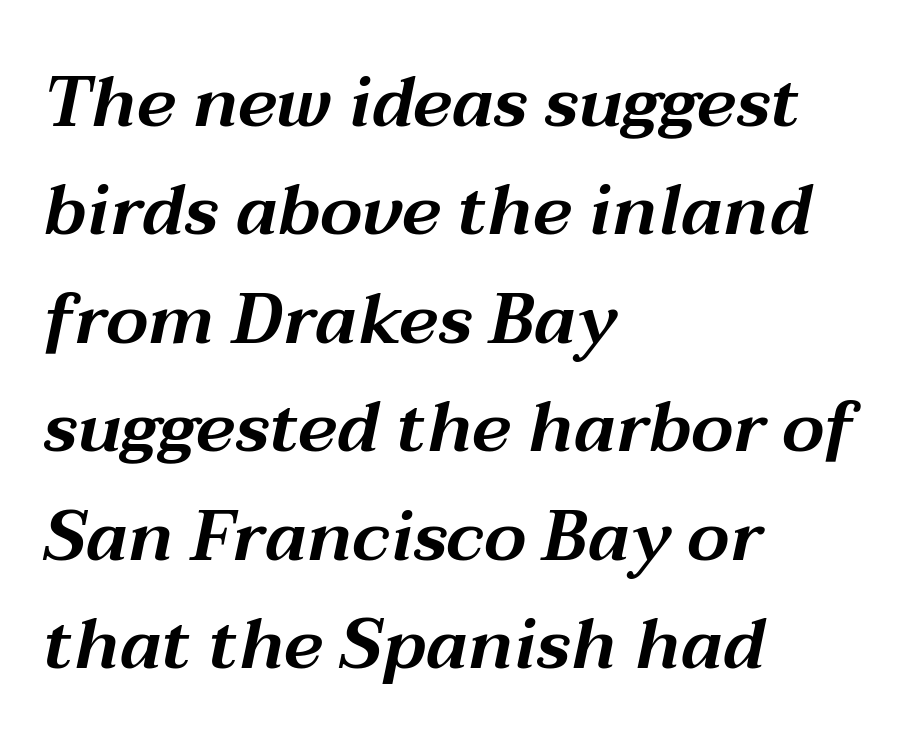
{"italic": "yes", "lean": "right", "slant_degrees": 12, "width": "wide", "stroke_contrast": "medium", "x_height": "medium", "monospaced": "no", "underline": "no", "align": "left", "line_spacing": "normal", "line_spacing_ratio": 1.55, "letter_spacing": "normal", "letter_spacing_em": 0.0, "glyph_px": 70}
